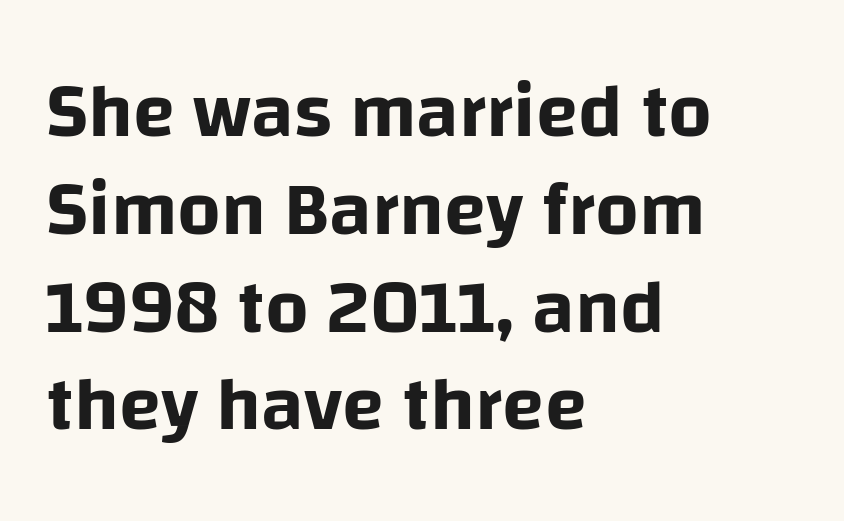
Check where the strokes stop: nothing finishes them off — pure sans. Spacing between characters is what you'd get straight out of the box. Does the leading feel generous? No, just average. Quick note: underline off. These lines are set flush left with a ragged right edge. Think of a printed novel: that variable character pitch is what you see here.
